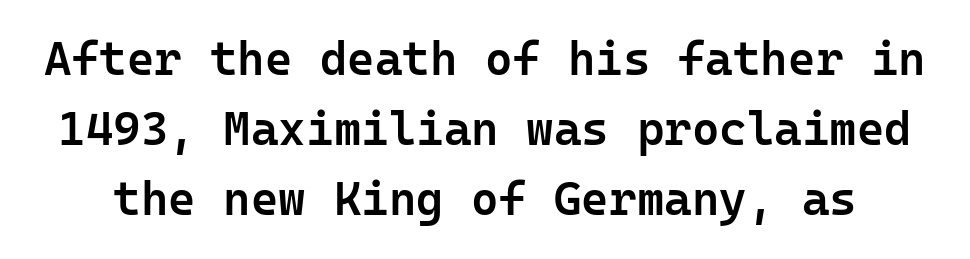
The image shows 47 px semibold sans-serif type, upright, monospaced; set normal line spacing (1.49x), normal letter spacing, not underlined; low stroke contrast and a medium x-height.
